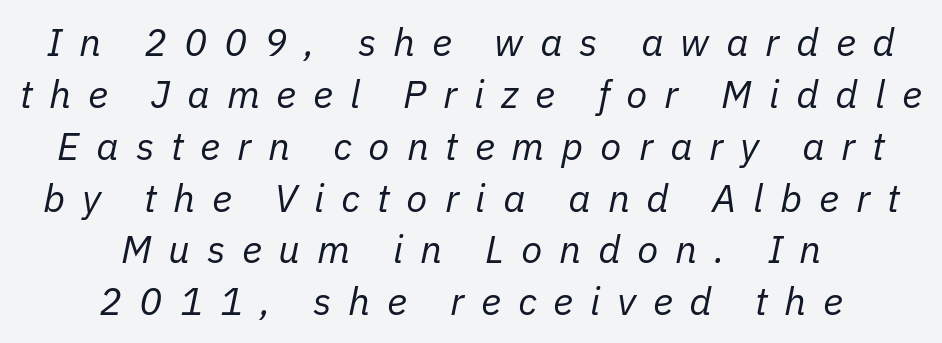
{"italic": "yes", "lean": "right", "slant_degrees": 11, "bold": "no", "weight": "regular", "width": "normal", "stroke_contrast": "low", "x_height": "medium", "monospaced": "no", "underline": "no", "align": "center", "line_spacing": "normal", "line_spacing_ratio": 1.33, "letter_spacing": "wide", "letter_spacing_em": 0.43, "glyph_px": 39}
